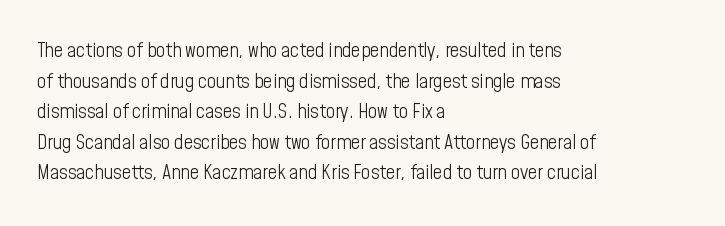
If you drew a line through each stem, it would be perfectly vertical. Students, observe: this is what conventionally led text looks like. Alignment: flush left. Decoration check: the copy has no underline.
